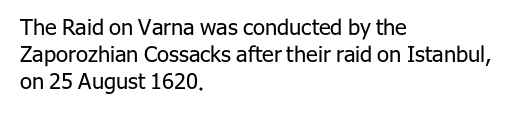
Honestly, the letter spacing is just normal — you wouldn't notice it. A student would call this left alignment; a typographer would say flush left, rag right. The font sits on the lighter half of the weight spectrum, regular included. Just letters on the line, the space beneath them empty.
